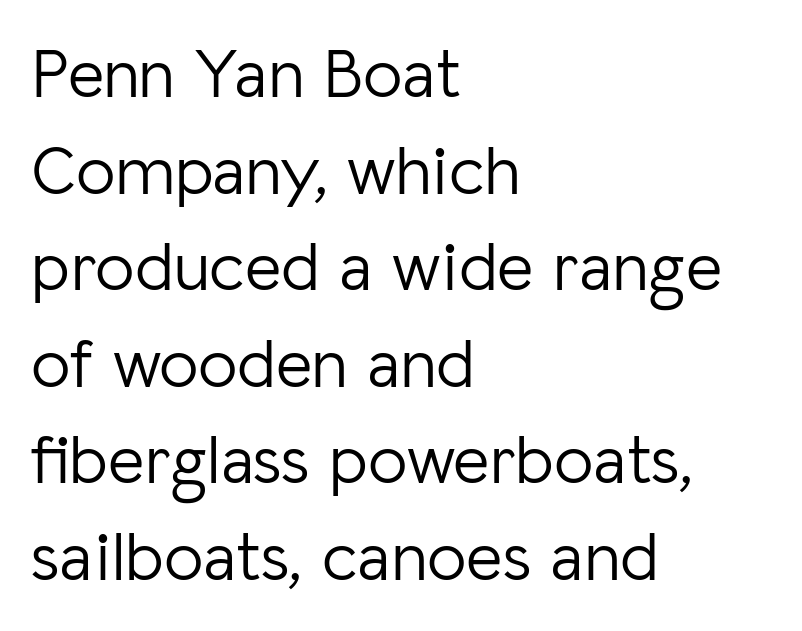
The image shows 70 px light sans-serif type, upright; set left-aligned, normal line spacing (1.38x), normal letter spacing, not underlined; low stroke contrast and a medium x-height.
